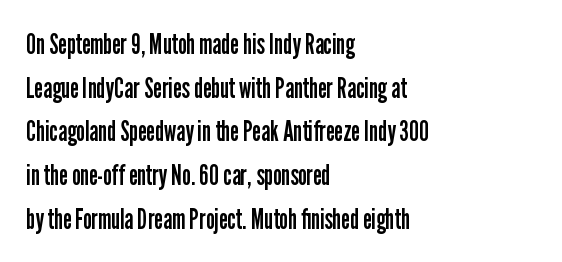
The image shows 28 px regular-weight, condensed sans-serif type, upright; set left-aligned, normal line spacing (1.56x), normal letter spacing, not underlined; low stroke contrast and a medium x-height.
